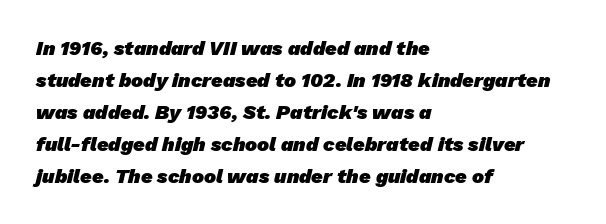
Q: Is the text bold? A: Yes.
Q: Is the text underlined? A: No.
Q: How is the paragraph aligned? A: Left-aligned.
Q: Is the spacing between letters normal or unusually wide? A: Normal.
Q: Is the spacing between lines tight, normal or loose? A: Normal.
